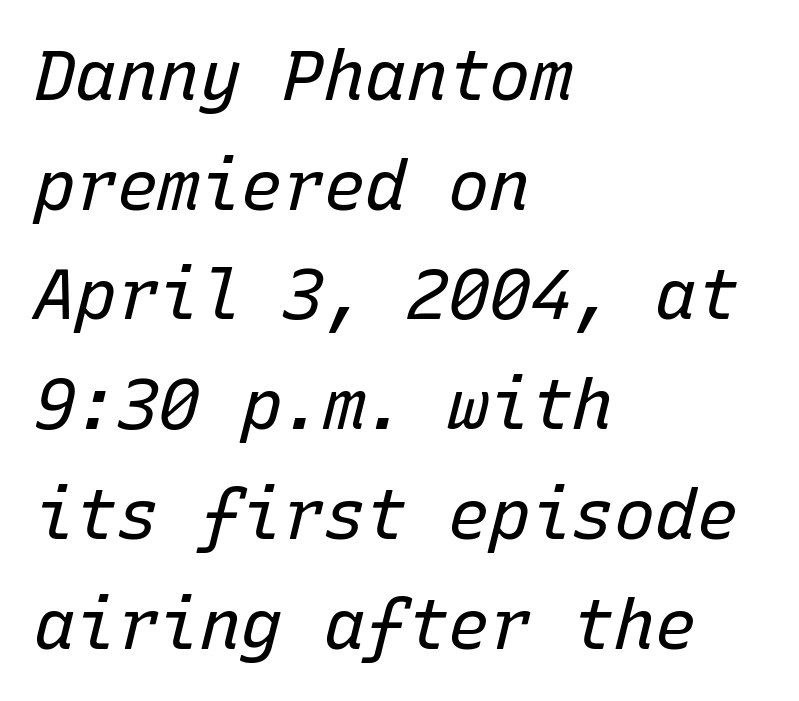
{"italic": "yes", "lean": "right", "slant_degrees": 15, "bold": "no", "weight": "regular", "width": "normal", "stroke_contrast": "low", "x_height": "medium", "monospaced": "yes", "underline": "no", "align": "left", "line_spacing": "normal", "line_spacing_ratio": 1.59, "letter_spacing": "normal", "letter_spacing_em": 0.0, "glyph_px": 69}
